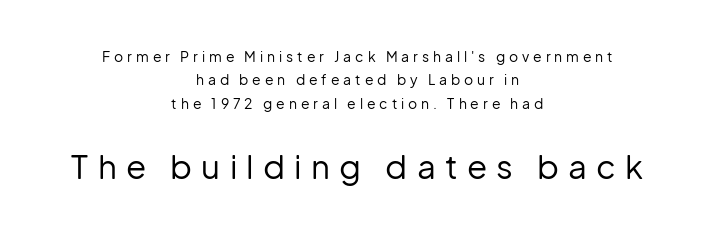
Q: Is the text bold? A: No.
Q: Is the text italic (slanted)? A: No, it is upright.
Q: Is the typeface a serif or a sans-serif typeface? A: Sans-serif.
Q: Is the text underlined? A: No.
Q: How is the paragraph aligned? A: Centered.
Q: Is the spacing between letters normal or unusually wide? A: Unusually wide.
Q: Is the spacing between lines tight, normal or loose? A: Normal.
Q: Which block of text is set in a larger size, the first (top) or the second (bottom)? A: The second (bottom) one.
Q: Width (condensed, normal, or wide)? A: Normal.
Q: Stroke contrast? A: Low.
Q: x-height? A: Medium.
Q: Monospaced? A: No.
